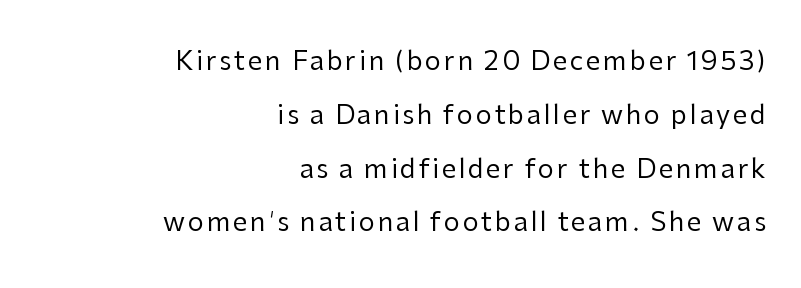
This rendering features lettering with no underline. The rendering uses a large line-height, opening up the rows. The font is comparable to plain body text, perhaps lighter. Vertical strokes here are truly vertical.
